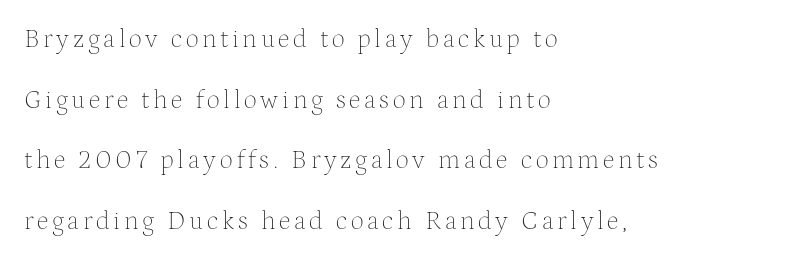
This rendering features lettering with no underline. The vertical gap from one line to the next is large. The type sits square on the baseline with zero lean. No letter is thick-stroked: the sample isn't bold. Caption: multi-line text, flush left, ragged right.
